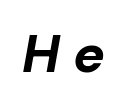
Q: Is the text bold? A: Yes.
Q: Is the text italic (slanted)? A: Yes, it leans right by about 10 degrees.
Q: Is the text underlined? A: No.
Q: Is the spacing between letters normal or unusually wide? A: Unusually wide.
Q: Width (condensed, normal, or wide)? A: Normal.
Q: Stroke contrast? A: Low.
Q: x-height? A: Medium.
Q: Monospaced? A: No.
